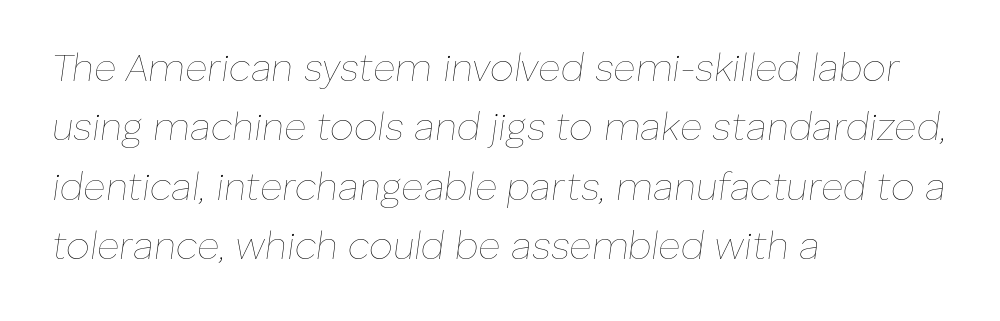
{"italic": "yes", "lean": "right", "slant_degrees": 8, "bold": "no", "weight": "thin", "width": "normal", "stroke_contrast": "low", "x_height": "medium", "monospaced": "no", "underline": "no", "align": "left", "line_spacing": "normal", "line_spacing_ratio": 1.56, "letter_spacing": "normal", "letter_spacing_em": 0.0, "glyph_px": 38}
